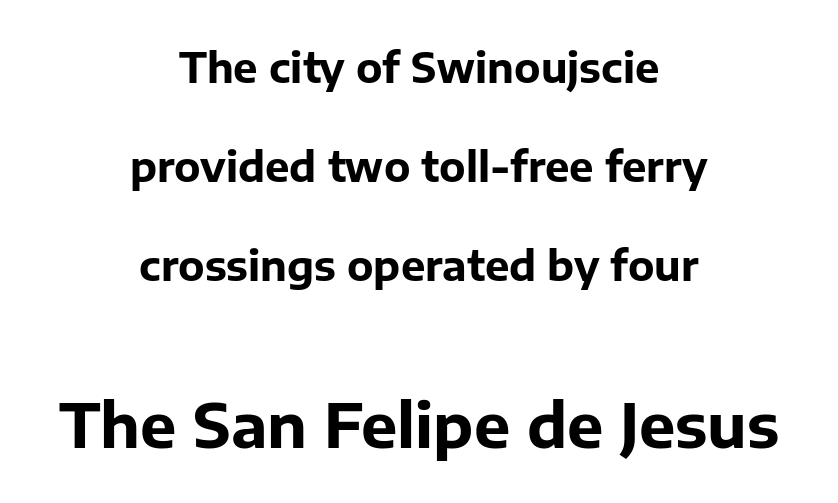
{"serif": "no", "italic": "no", "bold": "yes", "weight": "bold", "width": "normal", "stroke_contrast": "low", "x_height": "medium", "monospaced": "no", "underline": "no", "align": "center", "line_spacing": "loose", "line_spacing_ratio": 2.41, "letter_spacing": "normal", "letter_spacing_em": 0.0, "larger_block": "second", "size_ratio": 1.49, "glyph_px": 61}
